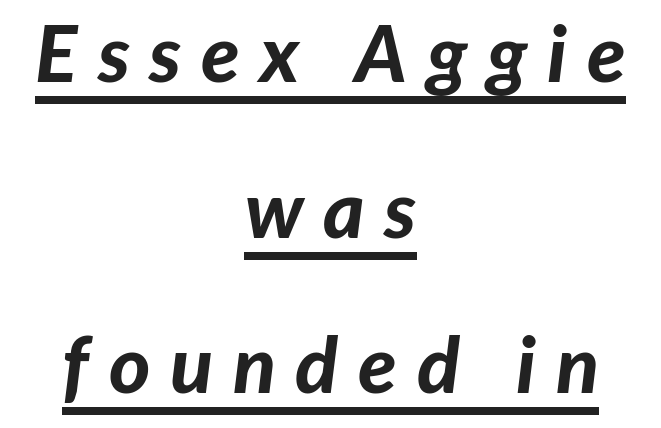
{"italic": "yes", "lean": "right", "slant_degrees": 7, "bold": "yes", "weight": "bold", "width": "normal", "stroke_contrast": "low", "x_height": "medium", "monospaced": "no", "underline": "yes", "align": "center", "line_spacing": "loose", "line_spacing_ratio": 1.97, "letter_spacing": "wide", "letter_spacing_em": 0.25, "glyph_px": 79}
